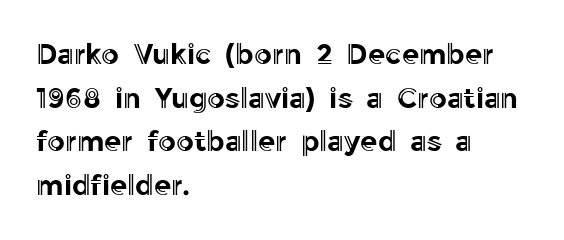
{"italic": "no", "width": "normal", "x_height": "medium", "monospaced": "no", "underline": "no", "align": "left", "line_spacing": "normal", "line_spacing_ratio": 1.56, "letter_spacing": "normal", "letter_spacing_em": 0.0, "glyph_px": 28}
